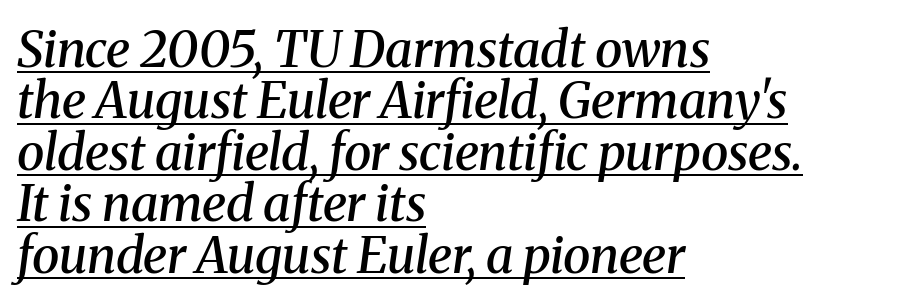
{"serif": "yes", "italic": "yes", "lean": "right", "slant_degrees": 8, "bold": "semi", "weight": "semibold", "width": "normal", "stroke_contrast": "medium", "x_height": "medium", "monospaced": "no", "underline": "yes", "align": "left", "line_spacing": "tight", "line_spacing_ratio": 1.03, "letter_spacing": "normal", "letter_spacing_em": 0.0, "glyph_px": 50}
